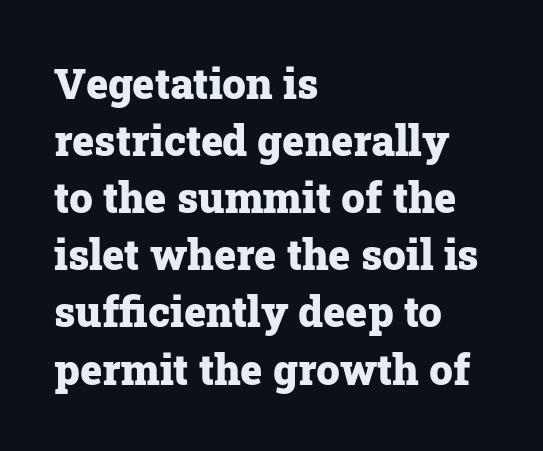
When letters stand straight like this, we call the style roman or upright. Tracking value appears to be zero — textbook default spacing. Varying glyph widths throughout — classic text-font behaviour. These lines carry a lot of weight — the face is fully bold. Regular leading. A bare baseline throughout the passage.
